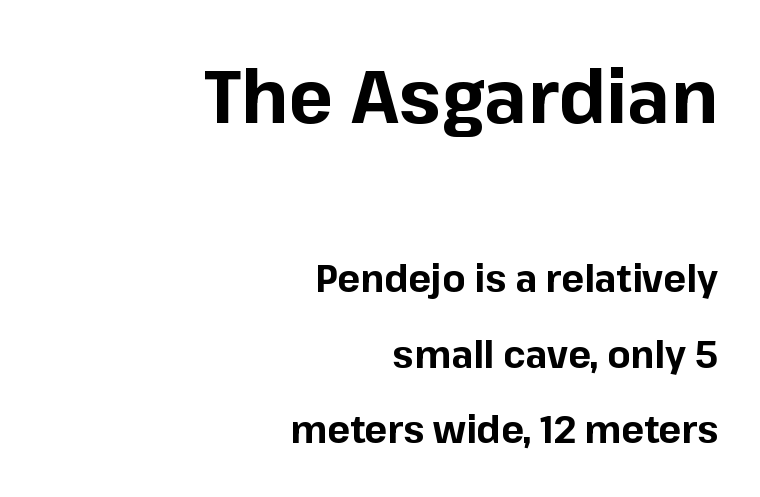
Q: Is the text bold? A: Yes.
Q: Is the text italic (slanted)? A: No, it is upright.
Q: Is the typeface a serif or a sans-serif typeface? A: Sans-serif.
Q: Is the text underlined? A: No.
Q: How is the paragraph aligned? A: Right-aligned.
Q: Is the spacing between letters normal or unusually wide? A: Normal.
Q: Is the spacing between lines tight, normal or loose? A: Loose.
Q: Which block of text is set in a larger size, the first (top) or the second (bottom)? A: The first (top) one.
Q: Width (condensed, normal, or wide)? A: Normal.
Q: Stroke contrast? A: Low.
Q: x-height? A: Medium.
Q: Monospaced? A: No.
